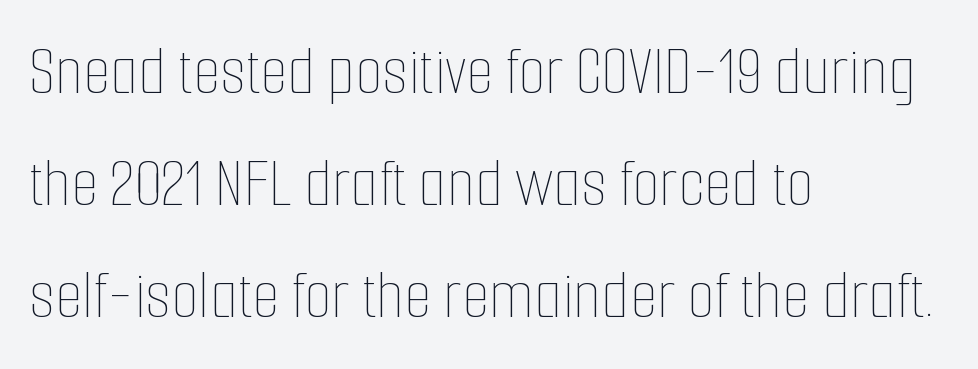
The image shows 71 px thin, condensed type, upright; set left-aligned, normal line spacing (1.58x), normal letter spacing, not underlined; low stroke contrast and a medium x-height.
